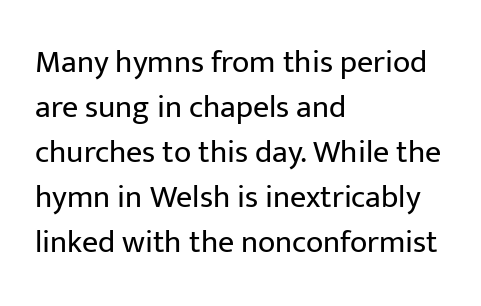
Letters have the restrained weight of plain body copy at most. The passage shown is typed in a proportional face where columns would drift. Line spacing here is normal. Short note: letters normally spaced. Underlining? Definitely not there.
